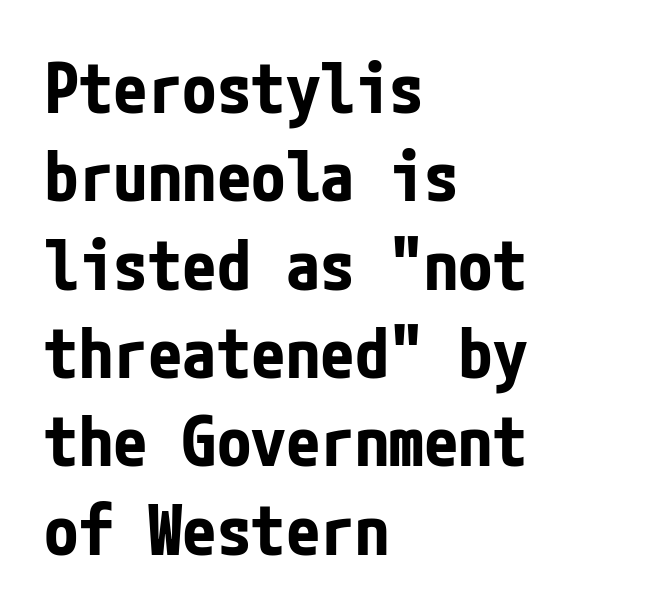
The image shows 69 px bold, condensed sans-serif type, upright; set left-aligned, normal line spacing (1.28x), normal letter spacing, not underlined; low stroke contrast and a medium x-height.
